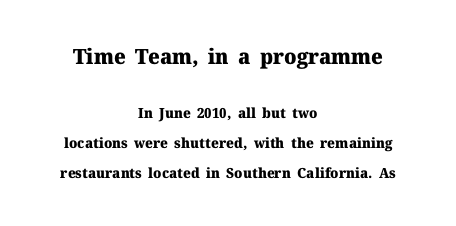
{"italic": "no", "bold": "yes", "underline": "no", "align": "center", "line_spacing": "loose", "line_spacing_ratio": 2.12, "letter_spacing": "normal", "letter_spacing_em": 0.0, "larger_block": "first", "size_ratio": 1.5, "glyph_px": 21}
